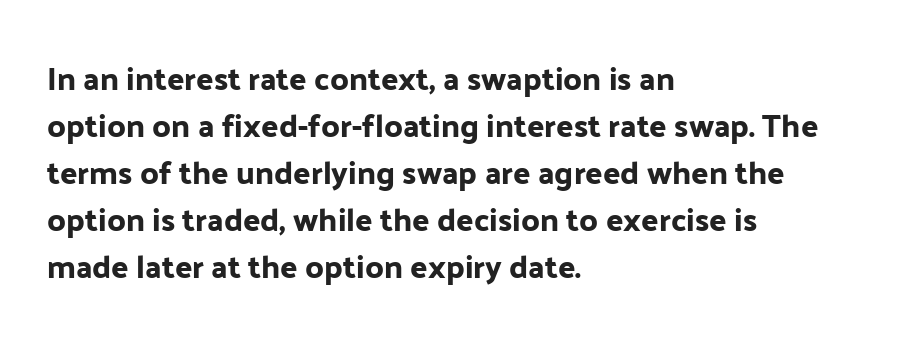
The image shows 32 px sans-serif type, upright; set left-aligned, normal line spacing (1.47x), normal letter spacing, not underlined; low stroke contrast and a medium x-height.
